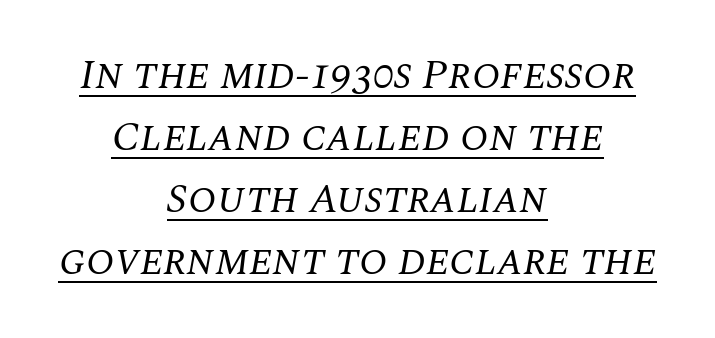
The image shows 42 px regular-weight serif type, italic (leaning right); set centered, normal line spacing (1.48x), normal letter spacing, underlined; medium stroke contrast and a large x-height.
